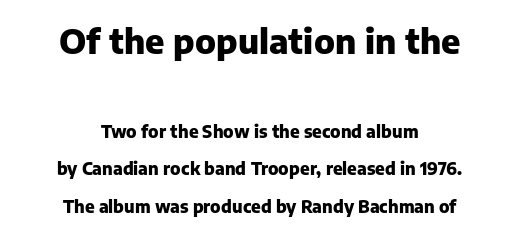
The image shows 34 px heavy sans-serif type, upright; set centered, loose line spacing (2.2x), normal letter spacing, not underlined; the first (top) block is 2.0x larger; low stroke contrast and a medium x-height.
